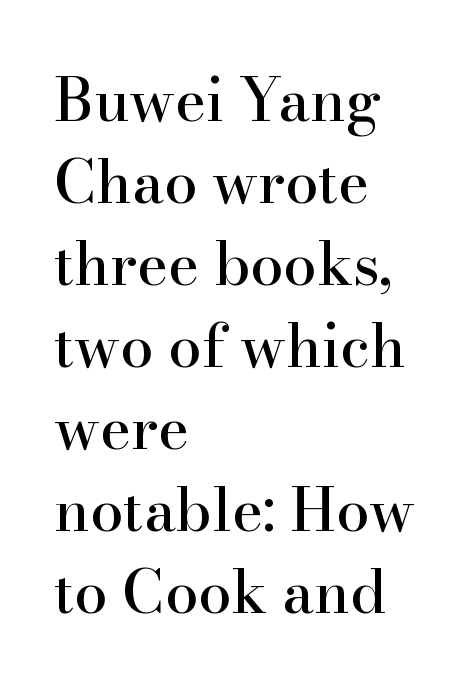
{"serif": "yes", "italic": "no", "width": "normal", "stroke_contrast": "high", "x_height": "small", "monospaced": "no", "underline": "no", "align": "left", "line_spacing": "normal", "line_spacing_ratio": 1.39, "letter_spacing": "normal", "letter_spacing_em": 0.0, "glyph_px": 59}
